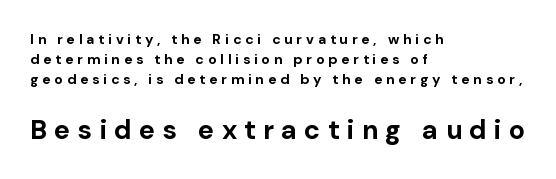
{"italic": "no", "bold": "yes", "underline": "no", "align": "left", "line_spacing": "normal", "line_spacing_ratio": 1.44, "letter_spacing": "wide", "letter_spacing_em": 0.27, "larger_block": "second", "size_ratio": 1.93, "glyph_px": 27}
